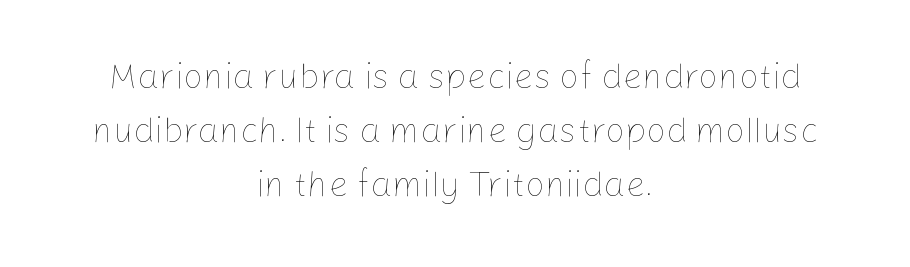
{"italic": "no", "bold": "no", "weight": "thin", "width": "normal", "stroke_contrast": "low", "x_height": "medium", "monospaced": "no", "underline": "no", "align": "center", "line_spacing": "normal", "line_spacing_ratio": 1.54, "letter_spacing": "normal", "letter_spacing_em": 0.0, "glyph_px": 35}
